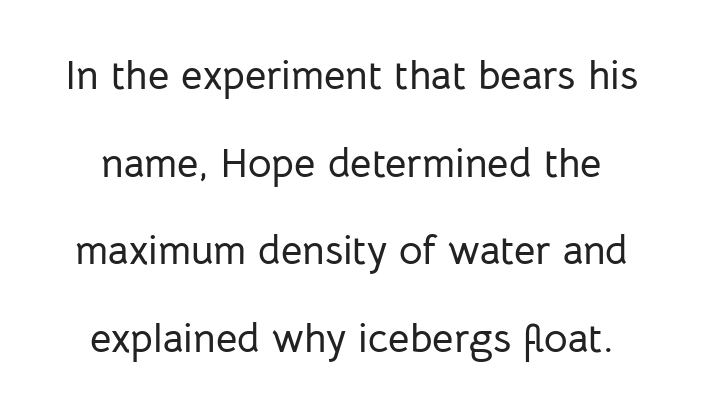
The image shows 41 px sans-serif type, upright; set loose line spacing (2.14x), normal letter spacing, not underlined; low stroke contrast and a medium x-height.
